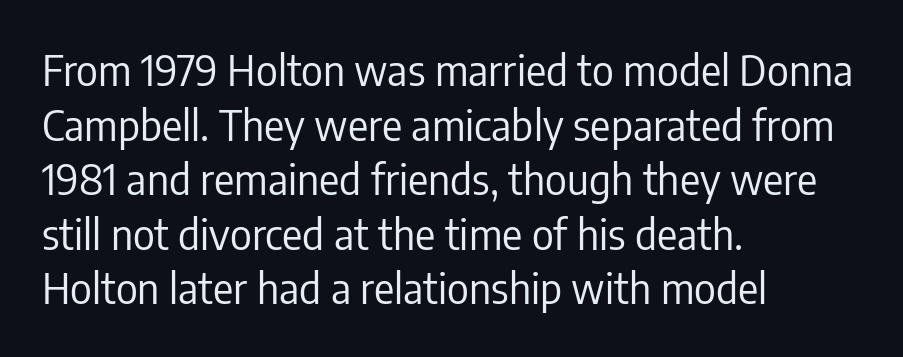
Unlike italic type, these characters show no tilt at all. Bare-footed words on every line. The face used here is rendered with its standard letterfit. Compared with a centered layout, this one pins lines to the left instead.
